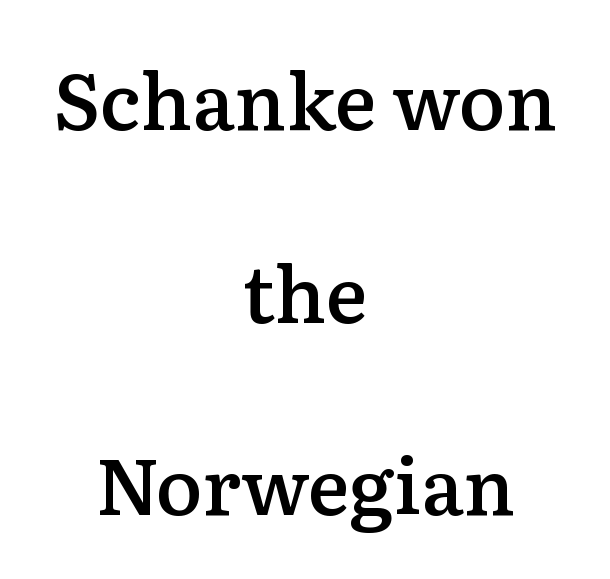
Q: Is the text bold? A: Semi-bold.
Q: Is the text italic (slanted)? A: No, it is upright.
Q: Is the typeface a serif or a sans-serif typeface? A: Serif.
Q: Is the text underlined? A: No.
Q: How is the paragraph aligned? A: Centered.
Q: Is the spacing between letters normal or unusually wide? A: Normal.
Q: Is the spacing between lines tight, normal or loose? A: Loose.
Q: Width (condensed, normal, or wide)? A: Normal.
Q: Stroke contrast? A: Low.
Q: x-height? A: Medium.
Q: Monospaced? A: No.
